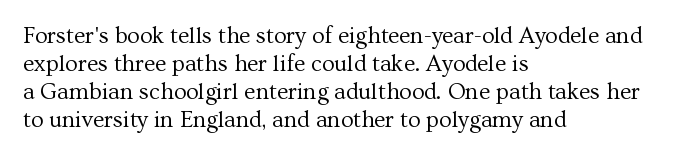
Q: Is the text bold? A: No.
Q: Is the text italic (slanted)? A: No, it is upright.
Q: Is the text underlined? A: No.
Q: How is the paragraph aligned? A: Left-aligned.
Q: Is the spacing between letters normal or unusually wide? A: Normal.
